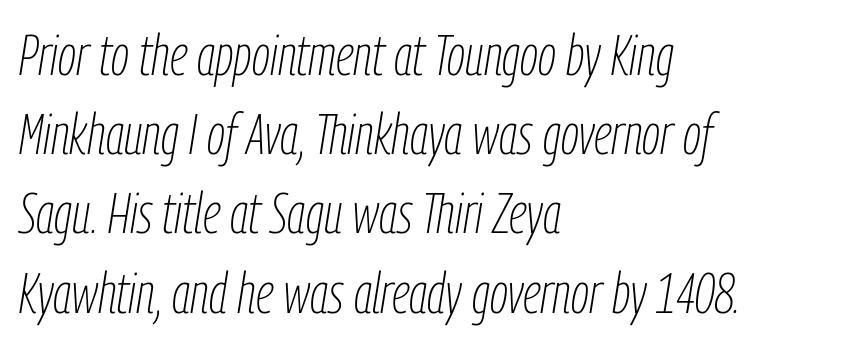
{"italic": "yes", "lean": "right", "slant_degrees": 9, "bold": "no", "weight": "thin", "width": "condensed", "stroke_contrast": "low", "x_height": "medium", "monospaced": "no", "underline": "no", "align": "left", "line_spacing": "normal", "line_spacing_ratio": 1.39, "letter_spacing": "normal", "letter_spacing_em": 0.0, "glyph_px": 57}
